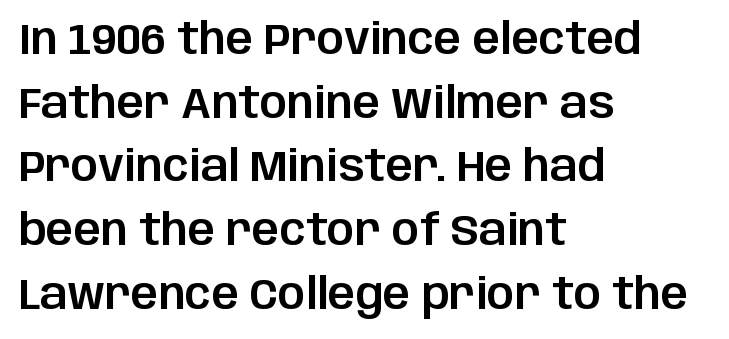
Looks like regular typesetting: each glyph gets only the width it needs. The string is rendered with underlining switched off. Designer's note — italics off, roman on. If you drew a ruler down the left edge, every line would touch it.
